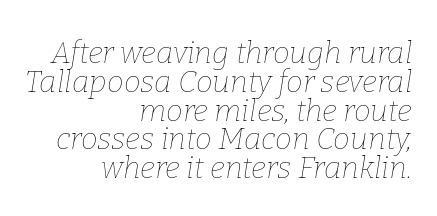
The image shows 30 px thin type, italic (leaning right); set right-aligned, tight line spacing (0.96x), normal letter spacing, not underlined; low stroke contrast and a medium x-height.
